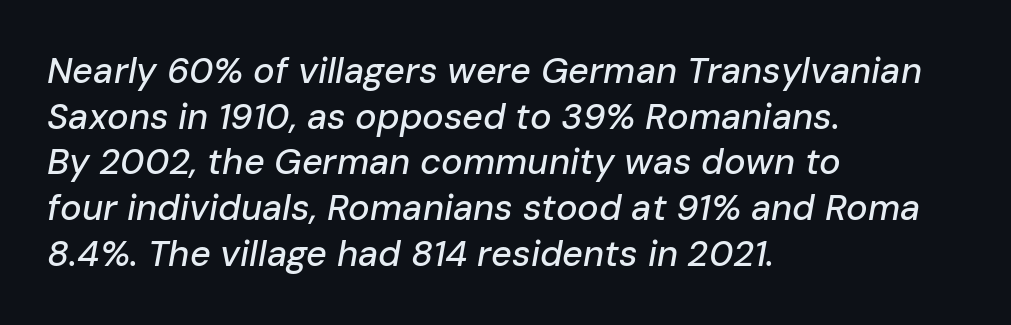
The image shows 36 px text type, italic (leaning right); set left-aligned, normal line spacing (1.27x), normal letter spacing, not underlined; low stroke contrast and a medium x-height.
